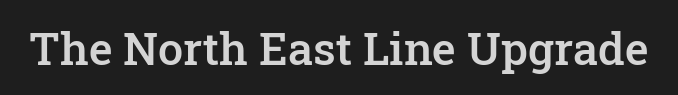
{"serif": "yes", "italic": "no", "bold": "semi", "weight": "semibold", "width": "normal", "stroke_contrast": "low", "x_height": "medium", "monospaced": "no", "underline": "no", "letter_spacing": "normal", "letter_spacing_em": 0.0, "glyph_px": 45}
